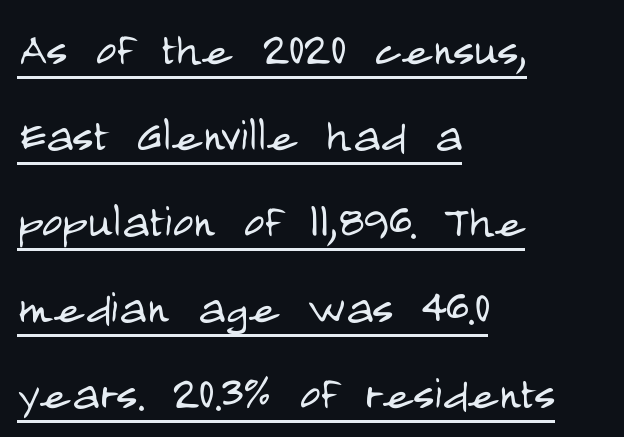
The image shows 57 px light, condensed sans-serif type, upright; set left-aligned, normal line spacing (1.51x), normal letter spacing, underlined; low stroke contrast and a large x-height.
